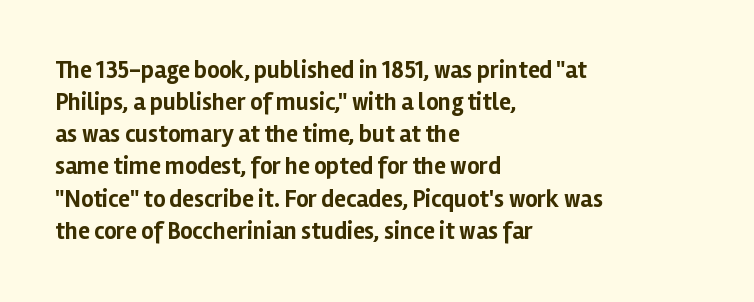
Q: Is the text bold? A: Yes.
Q: Is the text italic (slanted)? A: No, it is upright.
Q: Is the text underlined? A: No.
Q: How is the paragraph aligned? A: Left-aligned.
Q: Is the spacing between letters normal or unusually wide? A: Normal.
Q: Is the spacing between lines tight, normal or loose? A: Normal.
